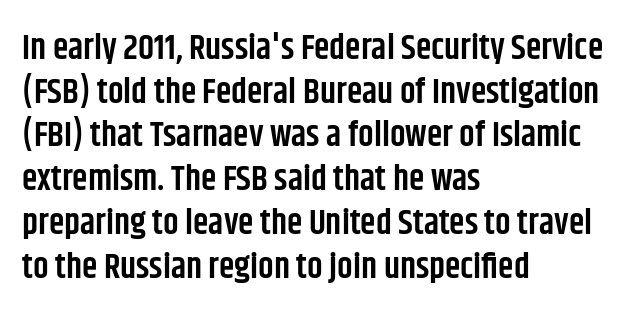
{"serif": "no", "italic": "no", "bold": "semi", "weight": "semibold", "width": "condensed", "stroke_contrast": "low", "x_height": "large", "monospaced": "no", "underline": "no", "align": "left", "line_spacing": "normal", "line_spacing_ratio": 1.25, "letter_spacing": "normal", "letter_spacing_em": 0.0, "glyph_px": 35}
